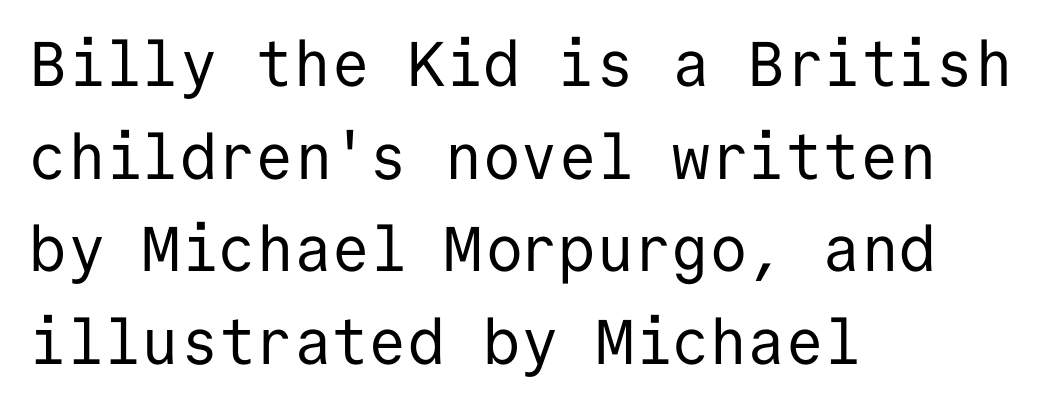
Monospaced: the letters line up in strict vertical columns. Unmarked baselines from the first word to the last. Ascenders rise straight up at ninety degrees. Every row of glyphs begins at an identical x-position on the left.
